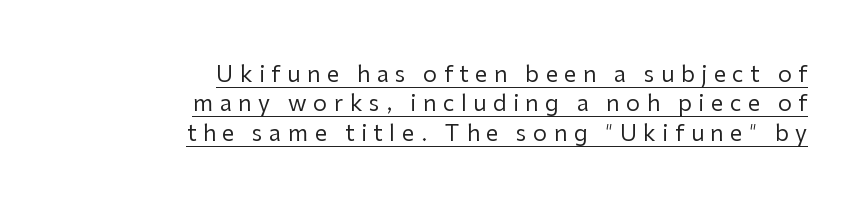
Honestly, the underline is the first thing you notice here. Display-style spreading of the glyphs; the letterfit is very open. Upright lettering throughout. Casual observation: everything's shoved over to the right. Unbolded letterforms with no extra heft.
